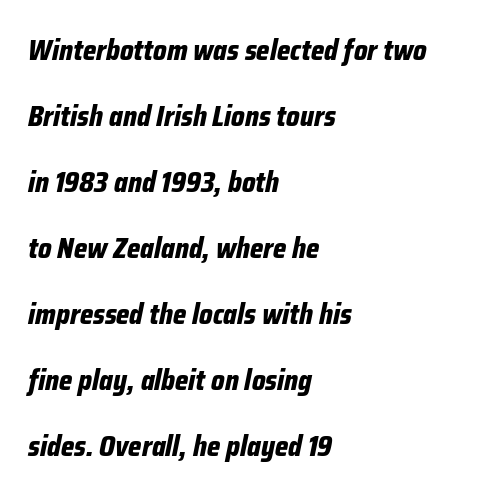
{"italic": "yes", "lean": "right", "slant_degrees": 12, "bold": "yes", "weight": "bold", "width": "condensed", "stroke_contrast": "low", "x_height": "medium", "monospaced": "no", "underline": "no", "align": "left", "line_spacing": "loose", "line_spacing_ratio": 2.36, "letter_spacing": "normal", "letter_spacing_em": 0.0, "glyph_px": 28}
